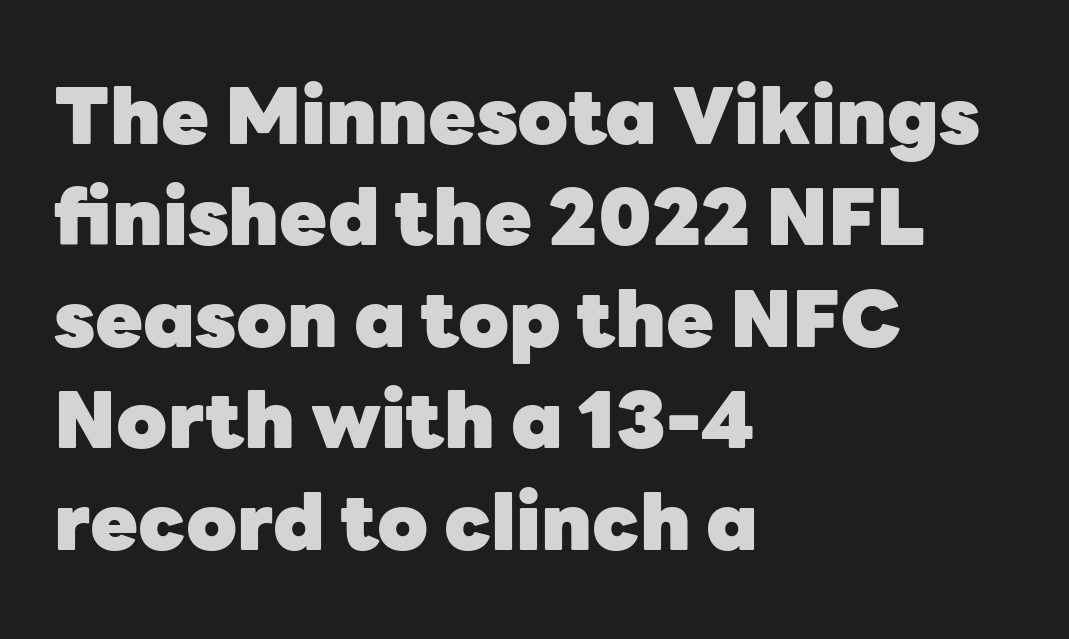
Q: Is the text bold? A: Yes.
Q: Is the text italic (slanted)? A: No, it is upright.
Q: Is the typeface a serif or a sans-serif typeface? A: Sans-serif.
Q: Is the text underlined? A: No.
Q: How is the paragraph aligned? A: Left-aligned.
Q: Is the spacing between letters normal or unusually wide? A: Normal.
Q: Is the spacing between lines tight, normal or loose? A: Normal.
Q: Width (condensed, normal, or wide)? A: Normal.
Q: Stroke contrast? A: Low.
Q: x-height? A: Medium.
Q: Monospaced? A: No.
